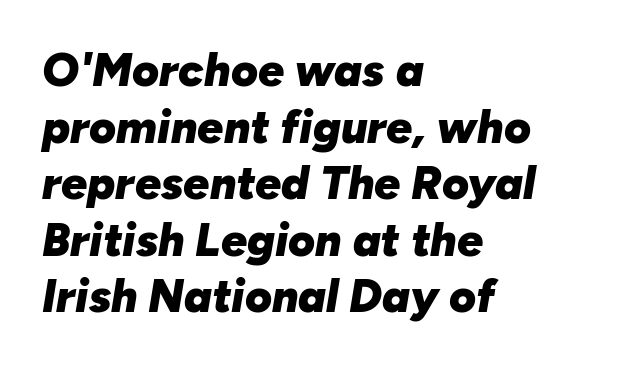
{"italic": "yes", "lean": "right", "slant_degrees": 10, "bold": "yes", "weight": "heavy", "width": "normal", "stroke_contrast": "low", "x_height": "medium", "monospaced": "no", "underline": "no", "align": "left", "line_spacing_ratio": 1.23, "letter_spacing": "normal", "letter_spacing_em": 0.0, "glyph_px": 46}
